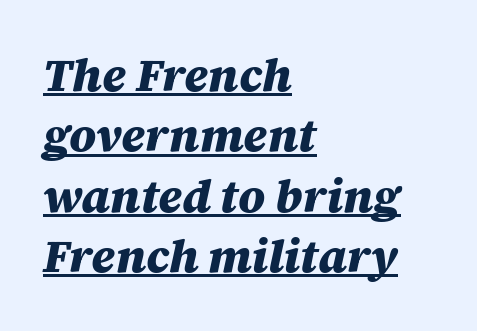
{"italic": "yes", "lean": "right", "slant_degrees": 12, "bold": "yes", "weight": "heavy", "width": "normal", "stroke_contrast": "medium", "x_height": "large", "monospaced": "no", "underline": "yes", "align": "left", "line_spacing": "normal", "line_spacing_ratio": 1.31, "letter_spacing": "normal", "letter_spacing_em": 0.0, "glyph_px": 46}
